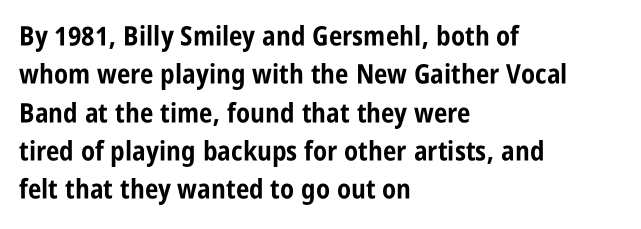
{"italic": "no", "bold": "yes", "underline": "no", "align": "left", "line_spacing": "normal", "line_spacing_ratio": 1.42, "letter_spacing": "normal", "letter_spacing_em": 0.0, "glyph_px": 27}
